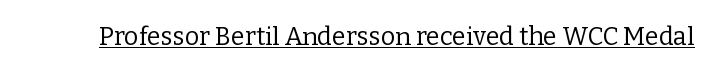
Q: Is the text bold? A: No.
Q: Is the text italic (slanted)? A: No, it is upright.
Q: Is the text underlined? A: Yes.
Q: Is the spacing between letters normal or unusually wide? A: Normal.
